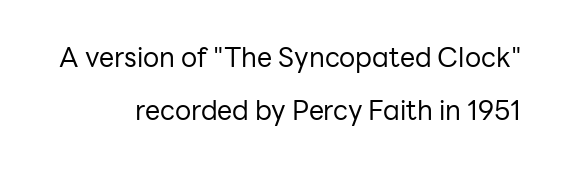
The image shows 27 px text type, upright; set loose line spacing (1.98x), normal letter spacing, not underlined.
